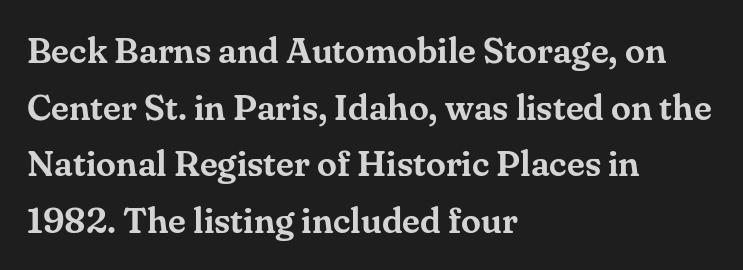
{"serif": "yes", "italic": "no", "width": "normal", "stroke_contrast": "medium", "x_height": "small", "monospaced": "no", "underline": "no", "align": "left", "line_spacing": "normal", "line_spacing_ratio": 1.57, "letter_spacing": "normal", "letter_spacing_em": 0.0, "glyph_px": 36}
